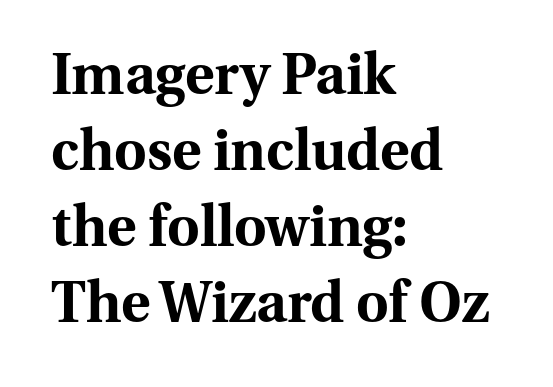
Where is the straight margin? On the left. Spacing verdict: proportional, widths tailored to each character. Vertically, the passage feels balanced, rows spaced as you'd expect. Style check: upright. Glance below the letters and you will spot only blank space.
